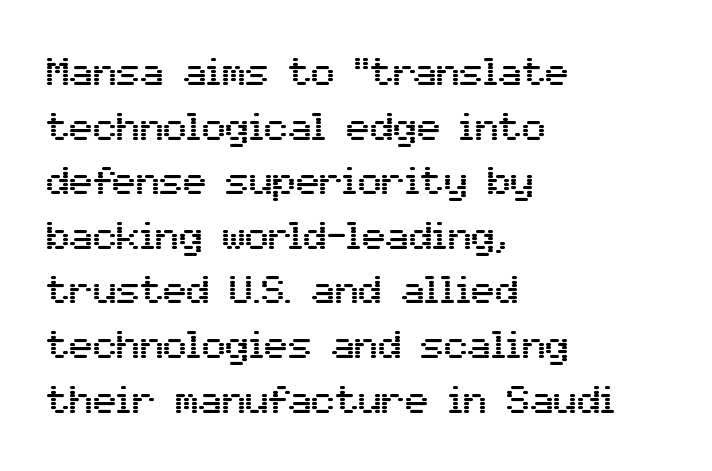
{"serif": "no", "italic": "no", "width": "normal", "stroke_contrast": "medium", "x_height": "medium", "monospaced": "no", "underline": "no", "align": "left", "line_spacing": "normal", "line_spacing_ratio": 1.4, "letter_spacing": "normal", "letter_spacing_em": 0.0, "glyph_px": 39}
